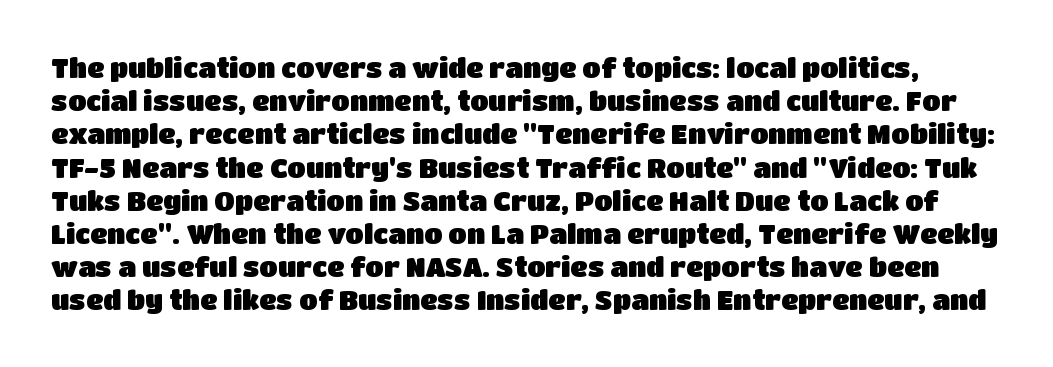
The image shows 27 px text type, upright; set line spacing 1.23x, normal letter spacing, not underlined.
